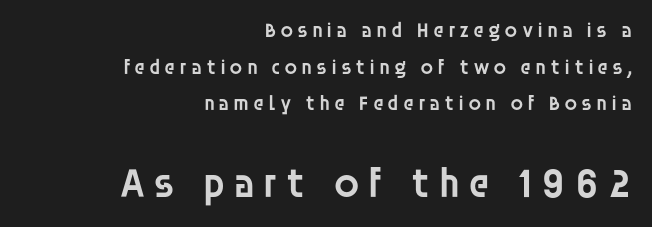
Q: Is the text bold? A: Semi-bold.
Q: Is the text italic (slanted)? A: No, it is upright.
Q: Is the typeface a serif or a sans-serif typeface? A: Sans-serif.
Q: Is the text underlined? A: No.
Q: How is the paragraph aligned? A: Right-aligned.
Q: Which block of text is set in a larger size, the first (top) or the second (bottom)? A: The second (bottom) one.
Q: Width (condensed, normal, or wide)? A: Normal.
Q: Stroke contrast? A: Low.
Q: x-height? A: Large.
Q: Monospaced? A: No.
